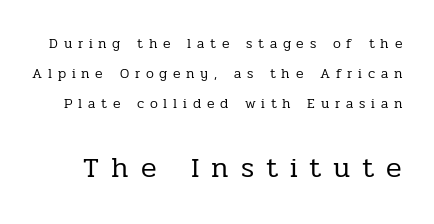
Q: Is the text bold? A: No.
Q: Is the text italic (slanted)? A: No, it is upright.
Q: Is the typeface a serif or a sans-serif typeface? A: Serif.
Q: Is the text underlined? A: No.
Q: Is the spacing between letters normal or unusually wide? A: Unusually wide.
Q: Is the spacing between lines tight, normal or loose? A: Loose.
Q: Which block of text is set in a larger size, the first (top) or the second (bottom)? A: The second (bottom) one.
Q: Width (condensed, normal, or wide)? A: Normal.
Q: Stroke contrast? A: Low.
Q: x-height? A: Medium.
Q: Monospaced? A: No.
